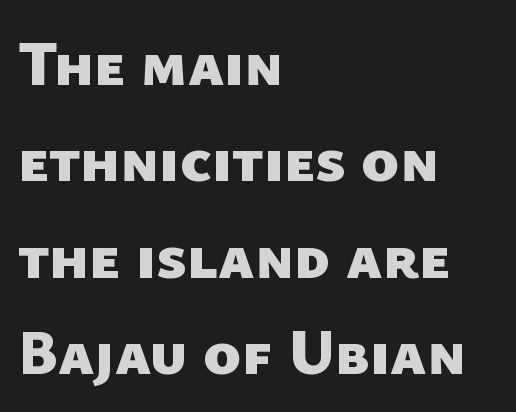
{"serif": "no", "bold": "yes", "weight": "heavy", "width": "normal", "stroke_contrast": "low", "x_height": "medium", "monospaced": "no", "underline": "no", "align": "left", "line_spacing": "normal", "line_spacing_ratio": 1.53, "letter_spacing": "normal", "letter_spacing_em": 0.0, "glyph_px": 63}
